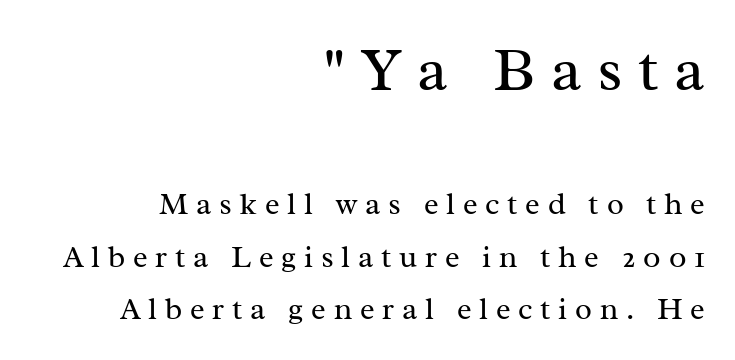
Observe the wide spacing: letters keep a clear distance from each other. Honestly, there is no underline to notice here at all. This is serif lettering, the kind often seen in printed books. The passage shown is not bold in any degree.
